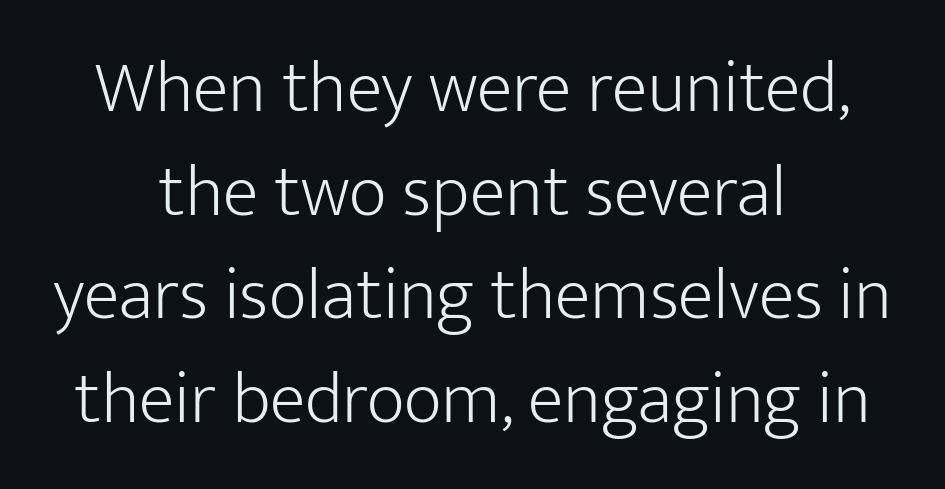
Q: Is the text bold? A: No.
Q: Is the text italic (slanted)? A: No, it is upright.
Q: Is the typeface a serif or a sans-serif typeface? A: Sans-serif.
Q: Is the text underlined? A: No.
Q: How is the paragraph aligned? A: Centered.
Q: Is the spacing between letters normal or unusually wide? A: Normal.
Q: Is the spacing between lines tight, normal or loose? A: Normal.
Q: Width (condensed, normal, or wide)? A: Normal.
Q: Stroke contrast? A: Low.
Q: x-height? A: Medium.
Q: Monospaced? A: No.
